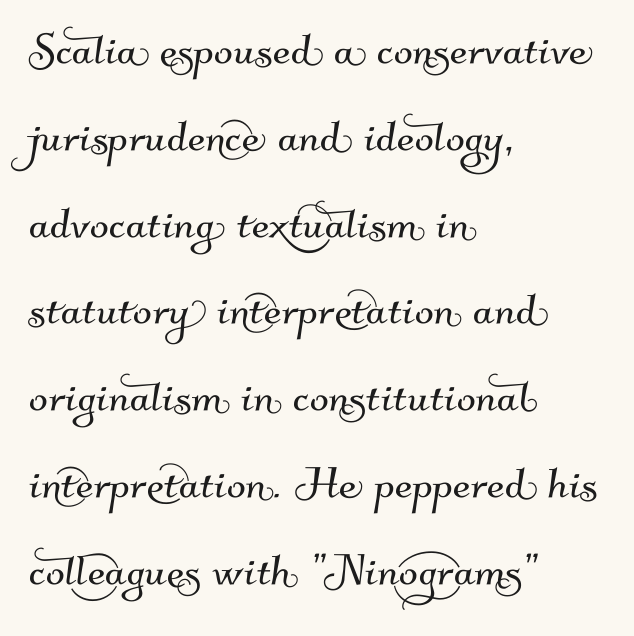
{"serif": "no", "width": "normal", "stroke_contrast": "medium", "x_height": "small", "monospaced": "no", "underline": "no", "align": "left", "line_spacing": "normal", "line_spacing_ratio": 1.55, "letter_spacing": "normal", "letter_spacing_em": 0.0, "glyph_px": 56}
